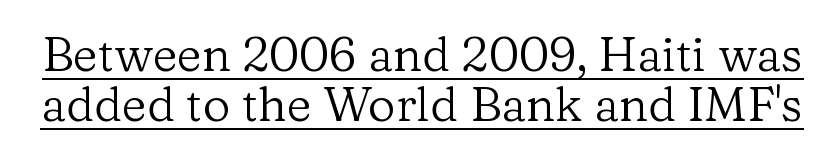
Q: Is the text bold? A: No.
Q: Is the text italic (slanted)? A: No, it is upright.
Q: Is the typeface a serif or a sans-serif typeface? A: Serif.
Q: Is the text underlined? A: Yes.
Q: Is the spacing between letters normal or unusually wide? A: Normal.
Q: Is the spacing between lines tight, normal or loose? A: Tight.
Q: Width (condensed, normal, or wide)? A: Normal.
Q: Stroke contrast? A: Low.
Q: x-height? A: Medium.
Q: Monospaced? A: No.
